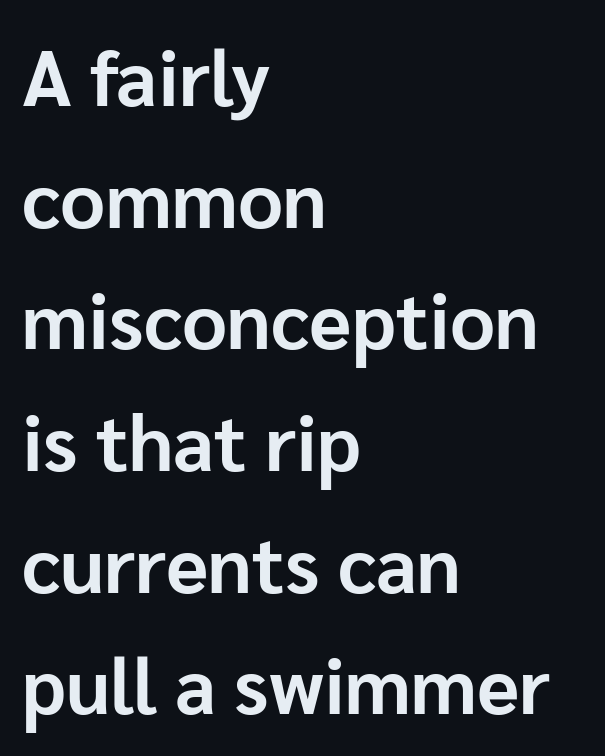
{"serif": "no", "italic": "no", "bold": "yes", "weight": "bold", "width": "normal", "stroke_contrast": "low", "x_height": "medium", "monospaced": "no", "underline": "no", "align": "left", "line_spacing": "normal", "line_spacing_ratio": 1.56, "letter_spacing": "normal", "letter_spacing_em": 0.0, "glyph_px": 78}
